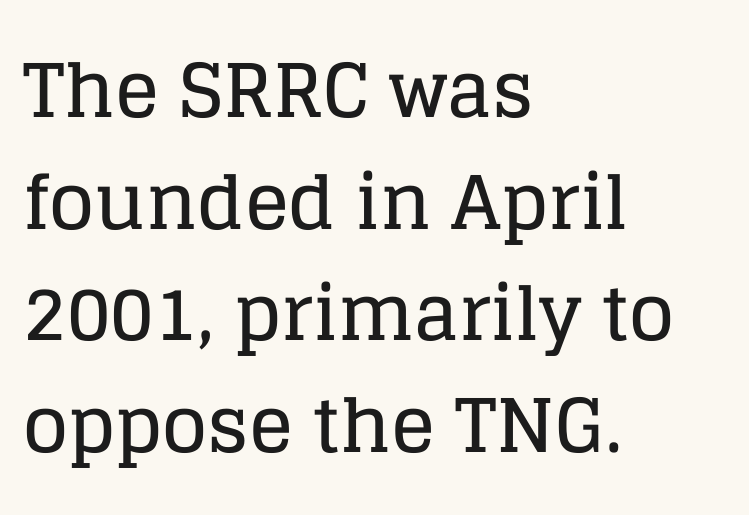
The image shows 74 px serif type, upright; set left-aligned, normal line spacing (1.51x), normal letter spacing, not underlined; low stroke contrast and a large x-height.
